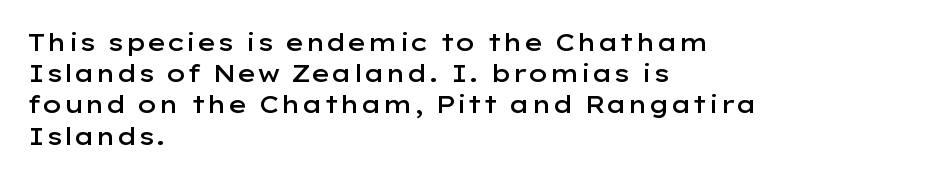
The image shows 24 px text type, upright; set left-aligned, normal line spacing (1.3x), normal letter spacing, not underlined.
